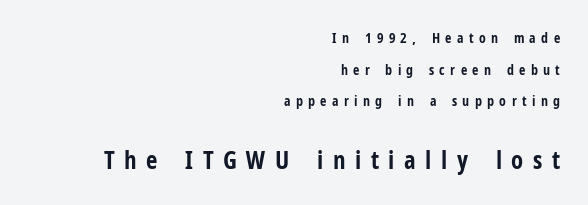
{"italic": "no", "bold": "yes", "underline": "no", "align": "right", "line_spacing": "loose", "line_spacing_ratio": 2.26, "letter_spacing": "wide", "letter_spacing_em": 0.38, "larger_block": "second", "size_ratio": 1.79, "glyph_px": 25}
